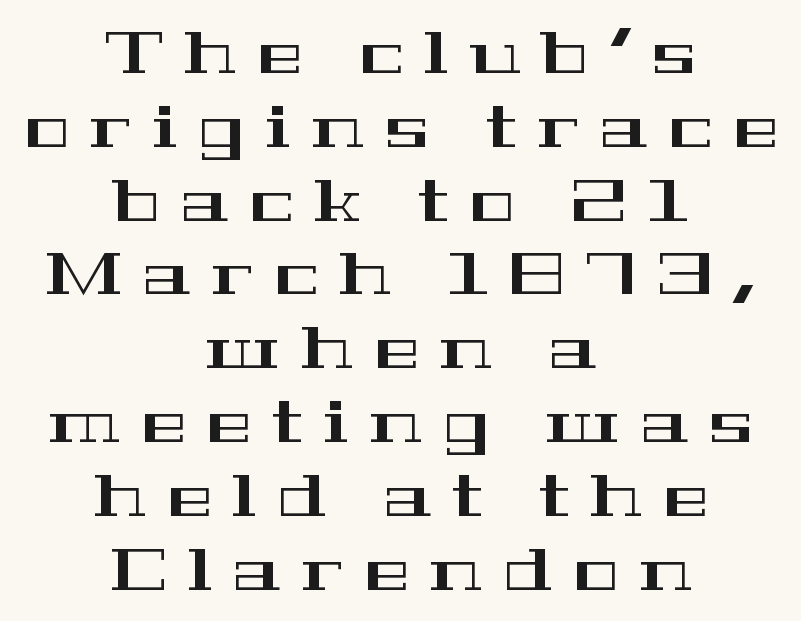
Letters rest on an invisible, unmarked baseline. The tracking jumps out immediately: characters are airy and widely separated. When letters stand straight like this, we call the style roman or upright. A typesetter would label this face a serif. Where is the straight margin? There isn't one; the lines are centered.
